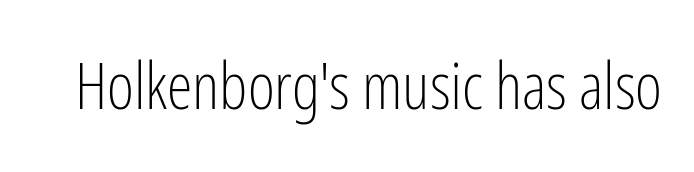
These lines are rendered in a variable-pitch font. Heft: none added — not bold. Glyph-to-glyph distance matches everyday printed text. Every stem runs plumb, perpendicular to the baseline.
